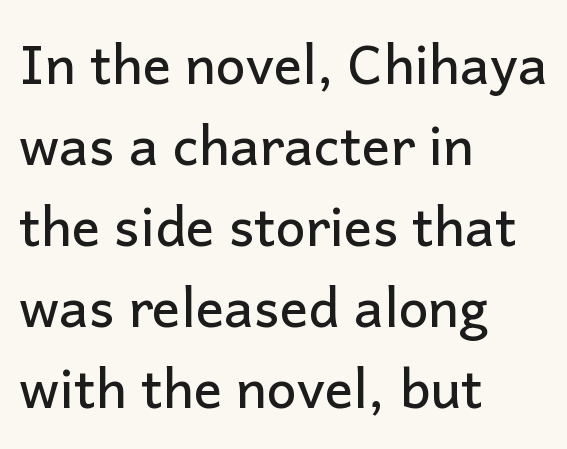
The image shows 53 px sans-serif type, upright; set left-aligned, normal line spacing (1.53x), normal letter spacing, not underlined; low stroke contrast and a medium x-height.
